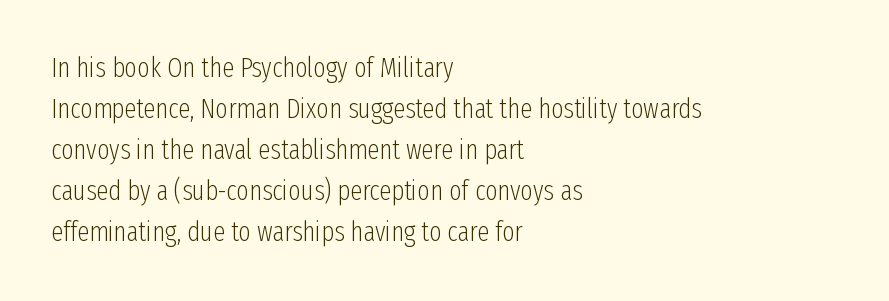
Q: Is the text bold? A: No.
Q: Is the text italic (slanted)? A: No, it is upright.
Q: Is the text underlined? A: No.
Q: How is the paragraph aligned? A: Left-aligned.
Q: Is the spacing between letters normal or unusually wide? A: Normal.
Q: Is the spacing between lines tight, normal or loose? A: Normal.
